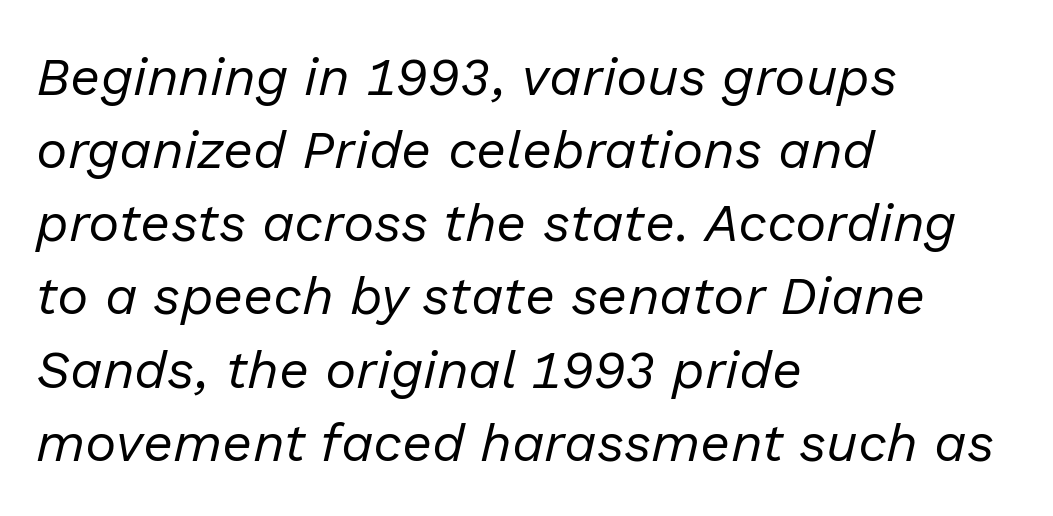
Glyph-to-glyph distance matches everyday printed text. Think of a printed novel: that variable character pitch is what you see here. One glance says typical: line gaps are just what's usual. Leftover space on each line is placed entirely after the last word. Stem width sits at or under what a default text font uses.
